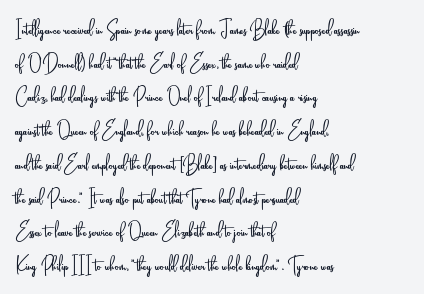
Honestly, there is no underline to notice here at all. The passage shown stacks its lines at a standard gap. Horizontal alignment here is leftward, the default for most running prose. Ink coverage per letter is moderate at most.
